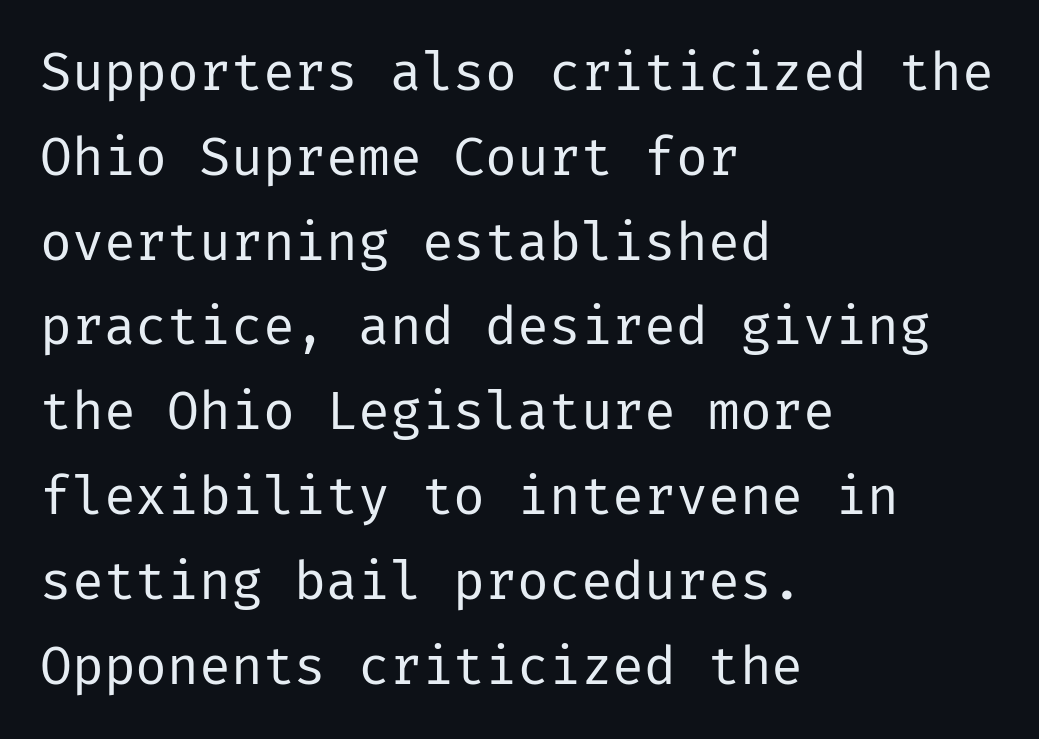
Q: Is the text bold? A: No.
Q: Is the text italic (slanted)? A: No, it is upright.
Q: Is the typeface a serif or a sans-serif typeface? A: Sans-serif.
Q: Is the text underlined? A: No.
Q: How is the paragraph aligned? A: Left-aligned.
Q: Is the spacing between letters normal or unusually wide? A: Normal.
Q: Is the spacing between lines tight, normal or loose? A: Normal.
Q: Width (condensed, normal, or wide)? A: Normal.
Q: Stroke contrast? A: Low.
Q: x-height? A: Medium.
